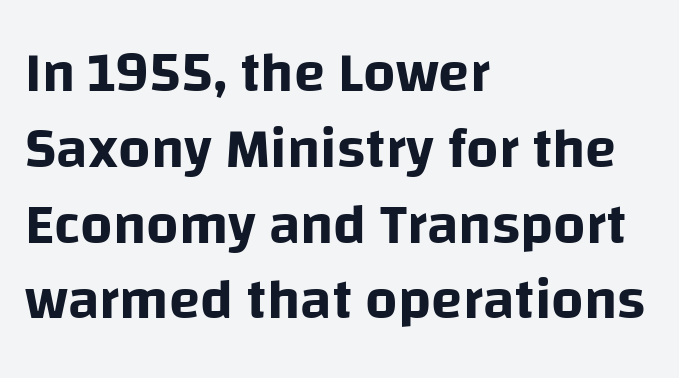
The image shows 57 px sans-serif type, upright; set left-aligned, normal line spacing (1.33x), normal letter spacing, not underlined; low stroke contrast and a large x-height.
